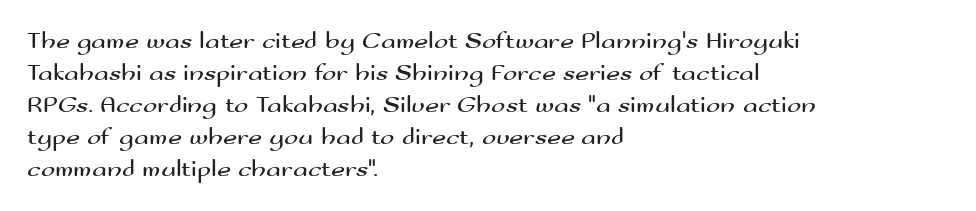
{"italic": "no", "bold": "no", "underline": "no", "align": "left", "line_spacing": "normal", "line_spacing_ratio": 1.33, "letter_spacing": "normal", "letter_spacing_em": 0.0, "glyph_px": 24}
